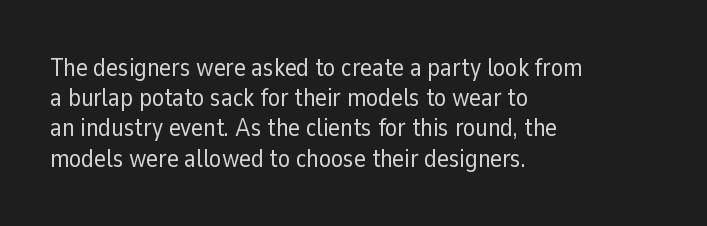
Q: Is the text bold? A: No.
Q: Is the text italic (slanted)? A: No, it is upright.
Q: Is the text underlined? A: No.
Q: How is the paragraph aligned? A: Left-aligned.
Q: Is the spacing between letters normal or unusually wide? A: Normal.
